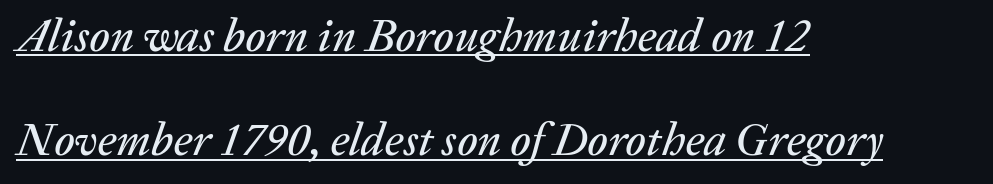
The specimen reads as italic at a glance. These lines stack with their left ends in a neat column. Glance below the letters and you will spot a drawn line. The passage shown stacks its lines with a broad gap.
